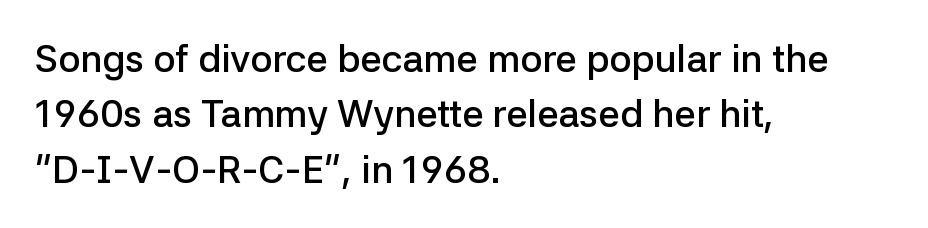
{"serif": "no", "italic": "no", "bold": "semi", "weight": "semibold", "width": "normal", "stroke_contrast": "low", "x_height": "medium", "monospaced": "no", "underline": "no", "align": "left", "line_spacing": "normal", "line_spacing_ratio": 1.46, "letter_spacing": "normal", "letter_spacing_em": 0.0, "glyph_px": 38}
